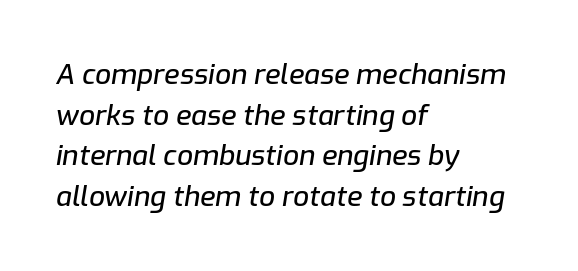
Q: Is the text italic (slanted)? A: Yes, it leans right by about 9 degrees.
Q: Is the text underlined? A: No.
Q: How is the paragraph aligned? A: Left-aligned.
Q: Is the spacing between letters normal or unusually wide? A: Normal.
Q: Is the spacing between lines tight, normal or loose? A: Normal.
Q: Width (condensed, normal, or wide)? A: Normal.
Q: Stroke contrast? A: Low.
Q: x-height? A: Medium.
Q: Monospaced? A: No.
